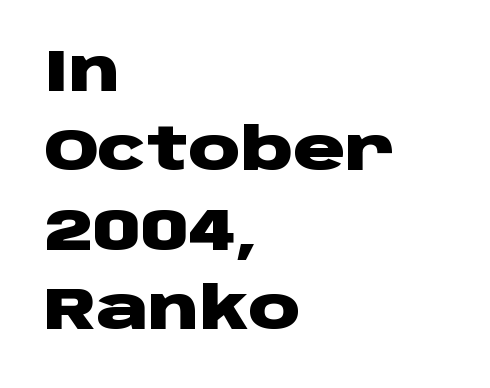
The image shows 58 px heavy, wide sans-serif type, upright; set left-aligned, normal line spacing (1.37x), normal letter spacing, not underlined; low stroke contrast and a large x-height.
